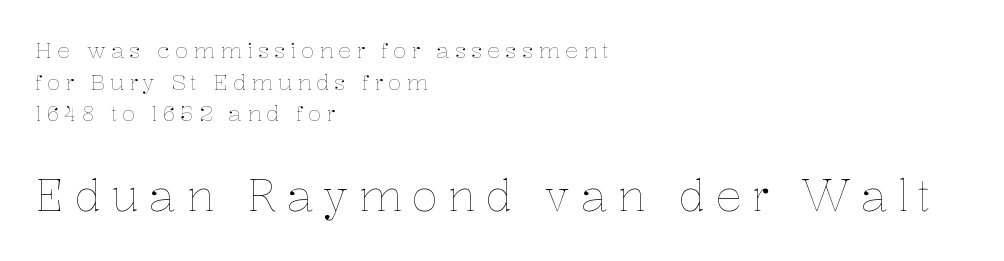
{"italic": "no", "bold": "no", "weight": "thin", "width": "normal", "stroke_contrast": "low", "x_height": "medium", "monospaced": "no", "underline": "no", "align": "left", "line_spacing": "normal", "line_spacing_ratio": 1.44, "letter_spacing": "wide", "letter_spacing_em": 0.22, "larger_block": "second", "size_ratio": 2.0, "glyph_px": 44}
